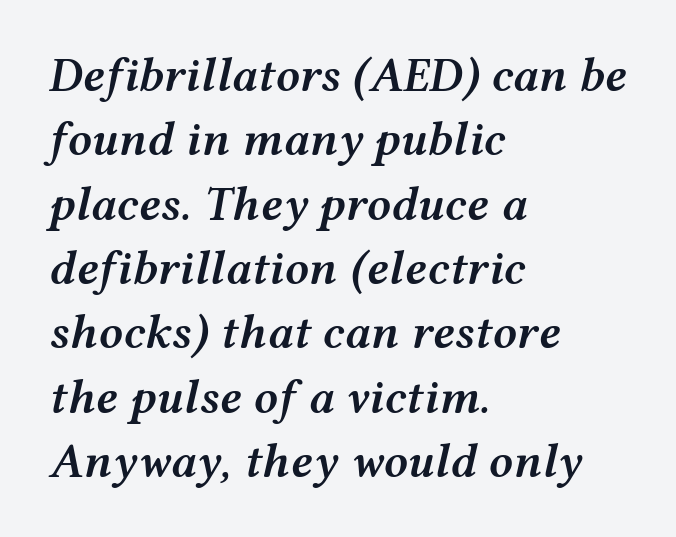
{"italic": "yes", "lean": "right", "slant_degrees": 12, "bold": "semi", "weight": "semibold", "width": "wide", "stroke_contrast": "medium", "x_height": "medium", "monospaced": "no", "underline": "no", "align": "left", "line_spacing": "normal", "line_spacing_ratio": 1.34, "letter_spacing": "normal", "letter_spacing_em": 0.0, "glyph_px": 48}
